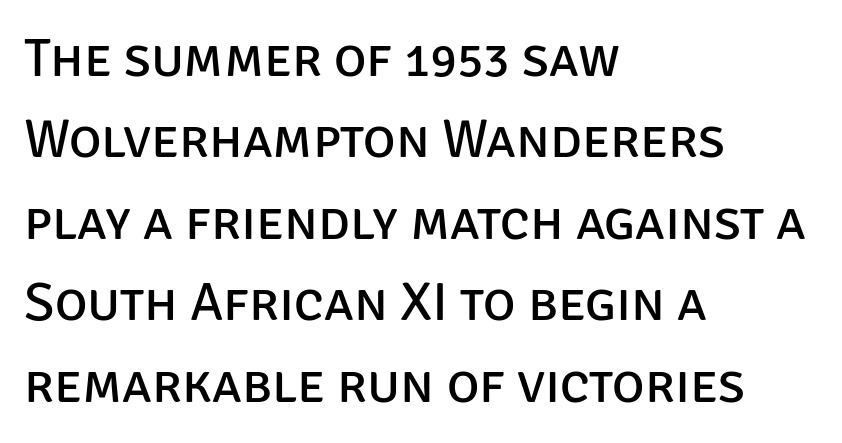
The image shows 55 px regular-weight sans-serif type, upright; set left-aligned, normal line spacing (1.48x), normal letter spacing, not underlined; low stroke contrast and a large x-height.
